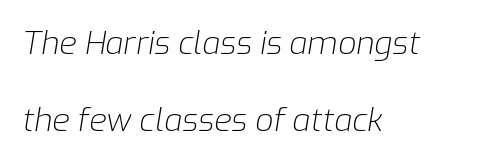
{"italic": "yes", "lean": "right", "slant_degrees": 9, "bold": "no", "weight": "light", "width": "normal", "stroke_contrast": "low", "x_height": "medium", "monospaced": "no", "underline": "no", "align": "left", "line_spacing": "loose", "line_spacing_ratio": 2.41, "letter_spacing": "normal", "letter_spacing_em": 0.0, "glyph_px": 32}
